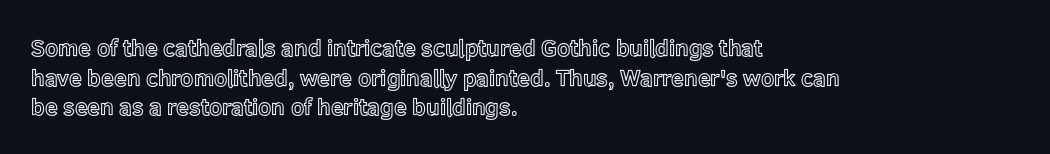
The image shows 23 px text type, upright; set left-aligned, normal line spacing (1.29x), normal letter spacing, not underlined.
